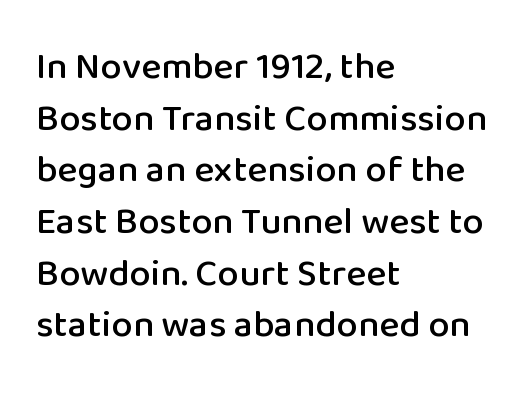
The image shows 38 px sans-serif type, upright; set left-aligned, normal line spacing (1.36x), normal letter spacing, not underlined; low stroke contrast and a medium x-height.
